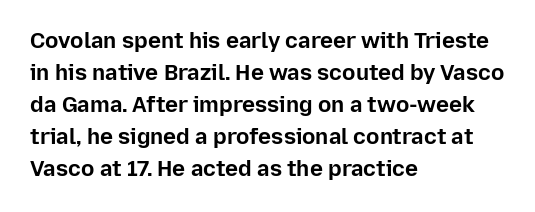
{"italic": "no", "bold": "yes", "underline": "no", "align": "left", "line_spacing": "normal", "line_spacing_ratio": 1.46, "letter_spacing": "normal", "letter_spacing_em": 0.0, "glyph_px": 22}
